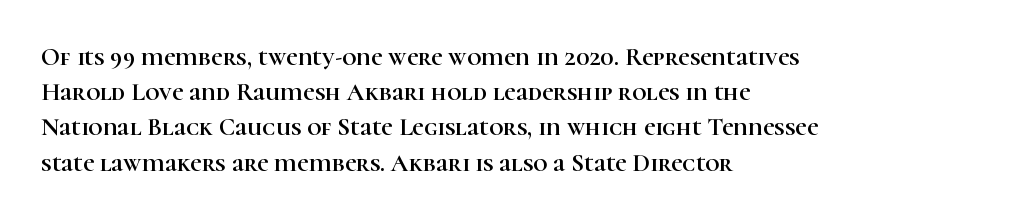
The image shows 25 px text type, upright; set left-aligned, normal line spacing (1.41x), normal letter spacing, not underlined.
